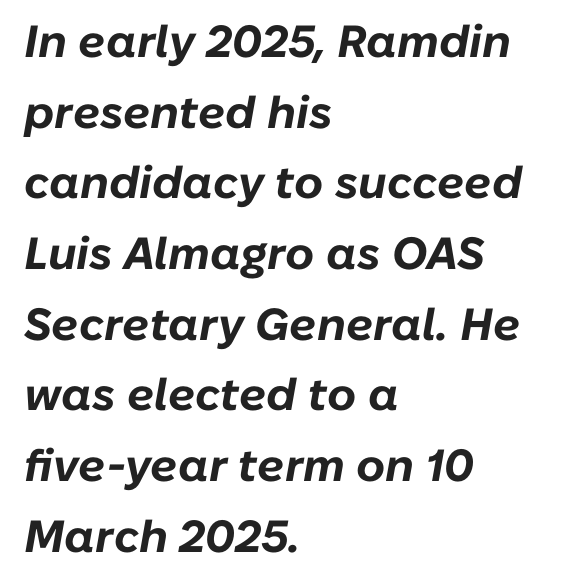
The image shows 45 px bold type, italic (leaning right); set left-aligned, normal line spacing (1.57x), normal letter spacing, not underlined; low stroke contrast and a medium x-height.
